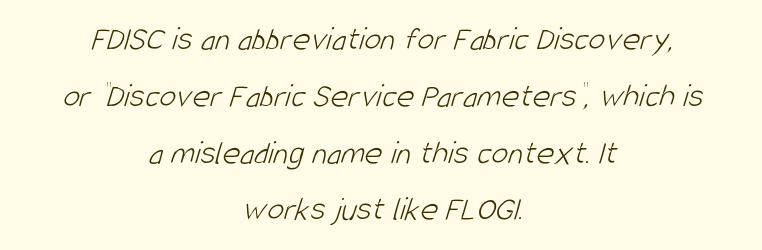
{"serif": "no", "bold": "no", "weight": "light", "width": "condensed", "stroke_contrast": "low", "x_height": "large", "monospaced": "no", "underline": "no", "align": "center", "line_spacing": "normal", "line_spacing_ratio": 1.67, "letter_spacing": "normal", "letter_spacing_em": 0.0, "glyph_px": 34}
